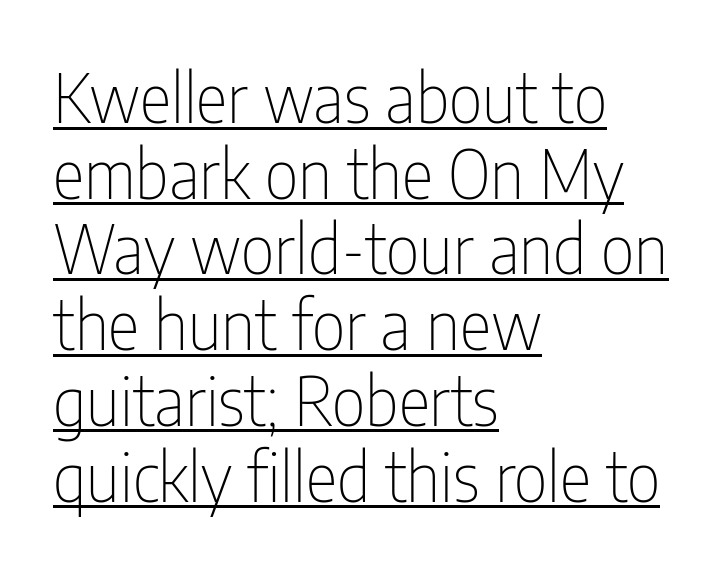
The image shows 67 px thin, condensed sans-serif type, upright; set left-aligned, tight line spacing (1.13x), normal letter spacing, underlined; low stroke contrast and a medium x-height.
